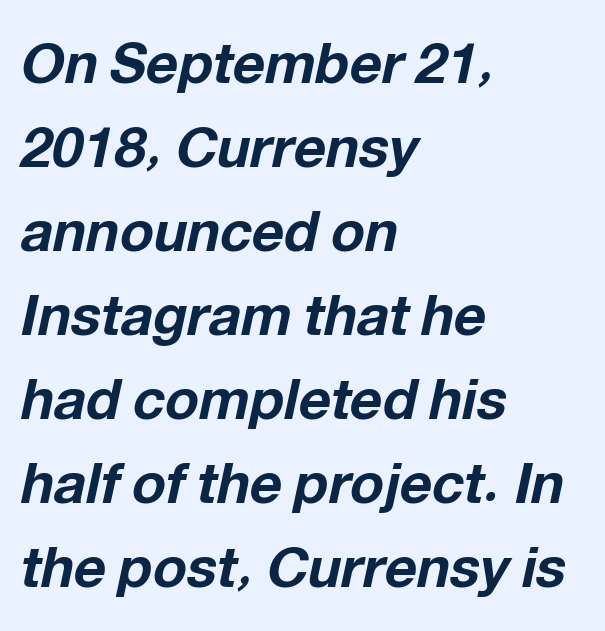
{"italic": "yes", "lean": "right", "slant_degrees": 12, "bold": "yes", "weight": "bold", "width": "normal", "stroke_contrast": "low", "x_height": "medium", "monospaced": "no", "underline": "no", "align": "left", "line_spacing": "normal", "line_spacing_ratio": 1.5, "letter_spacing": "normal", "letter_spacing_em": 0.0, "glyph_px": 56}
